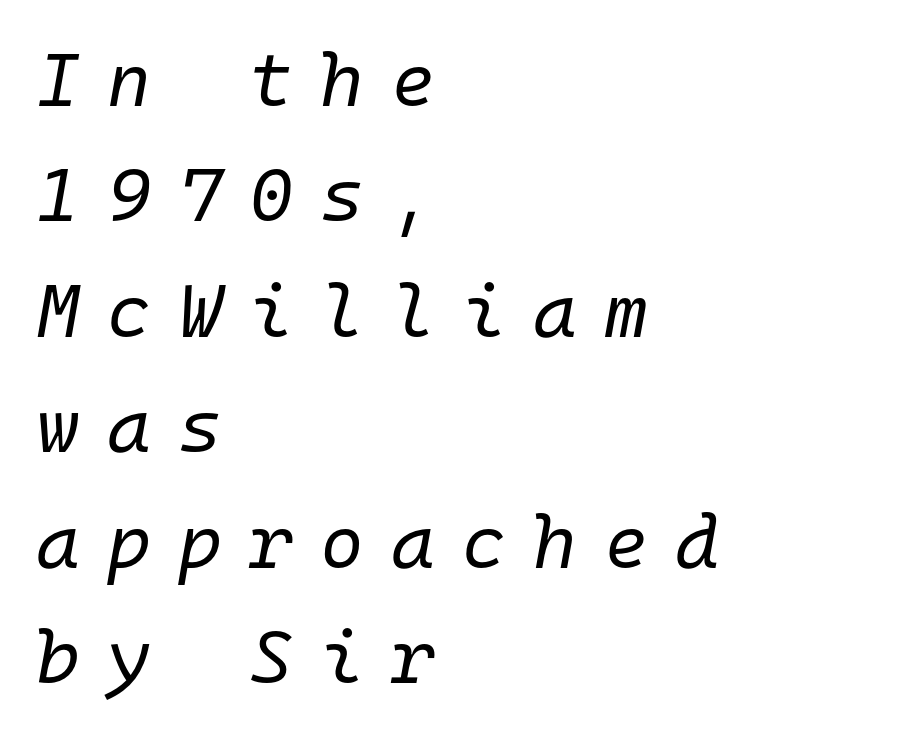
Underline: absent. A student would call this left alignment; a typographer would say flush left, rag right. You could count columns in this text — the font is strictly monospaced. The specimen reads as italic at a glance. The weight tops out at a normal text grade.
